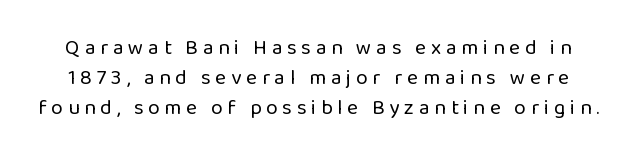
Q: Is the text bold? A: No.
Q: Is the text italic (slanted)? A: No, it is upright.
Q: Is the text underlined? A: No.
Q: Is the spacing between letters normal or unusually wide? A: Unusually wide.
Q: Is the spacing between lines tight, normal or loose? A: Normal.
